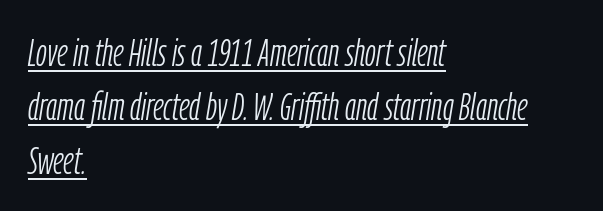
The image shows 39 px light, condensed type, italic (leaning right); set left-aligned, normal line spacing (1.38x), normal letter spacing, underlined; low stroke contrast and a medium x-height.
